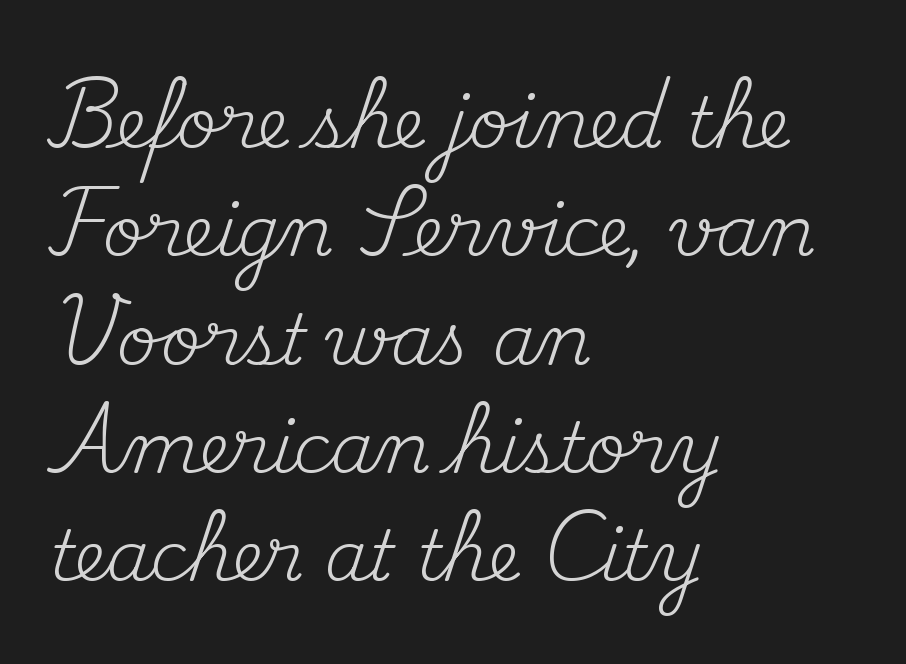
The letterforms sit at book weight or below. Do the characters align in a grid? No, the font is proportional. You could call the tracking neutral — neither tight nor loose.
